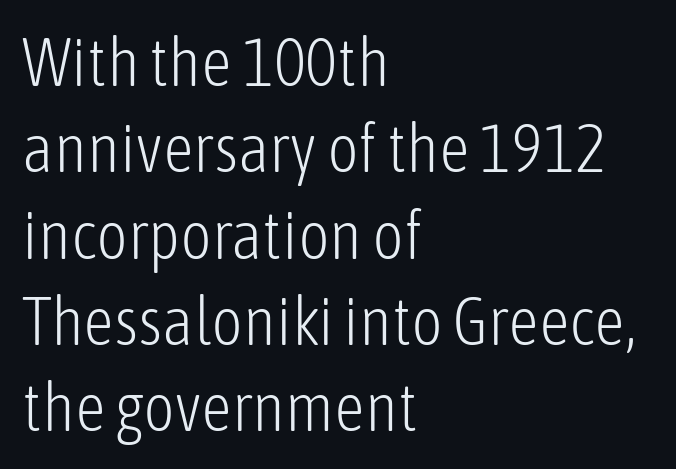
The image shows 68 px light, condensed sans-serif type, upright; set left-aligned, normal line spacing (1.27x), normal letter spacing, not underlined; low stroke contrast and a medium x-height.
